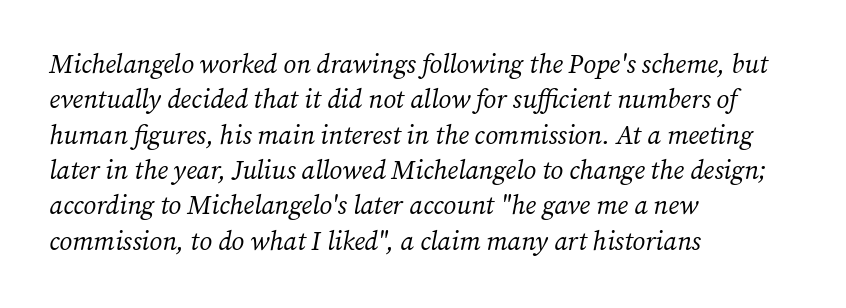
The image shows 26 px text type, italic (leaning right); set left-aligned, normal line spacing (1.36x), normal letter spacing, not underlined.
